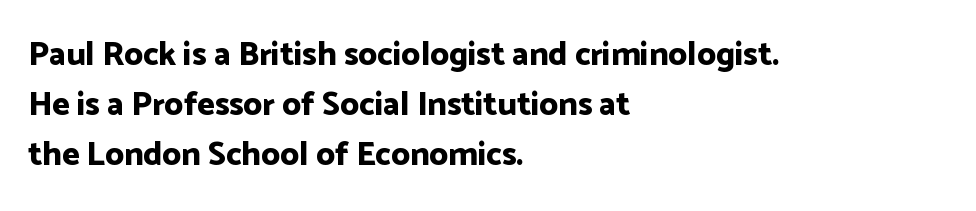
The image shows 33 px bold sans-serif type, upright; set left-aligned, normal line spacing (1.51x), normal letter spacing, not underlined; low stroke contrast and a medium x-height.
